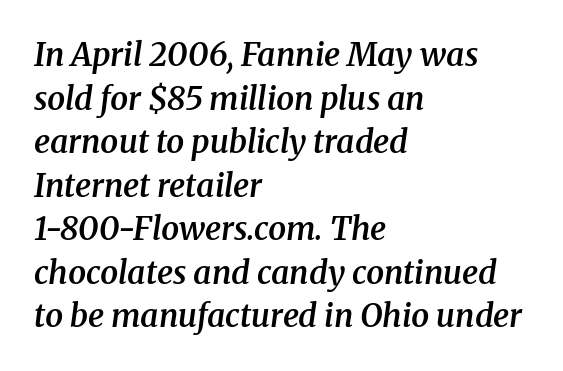
Bare-footed words on every line. In terms of posture, this sample is oblique. Spacing between characters is what you'd get straight out of the box. A somewhat darkened texture: the type is semibold rather than bold.
